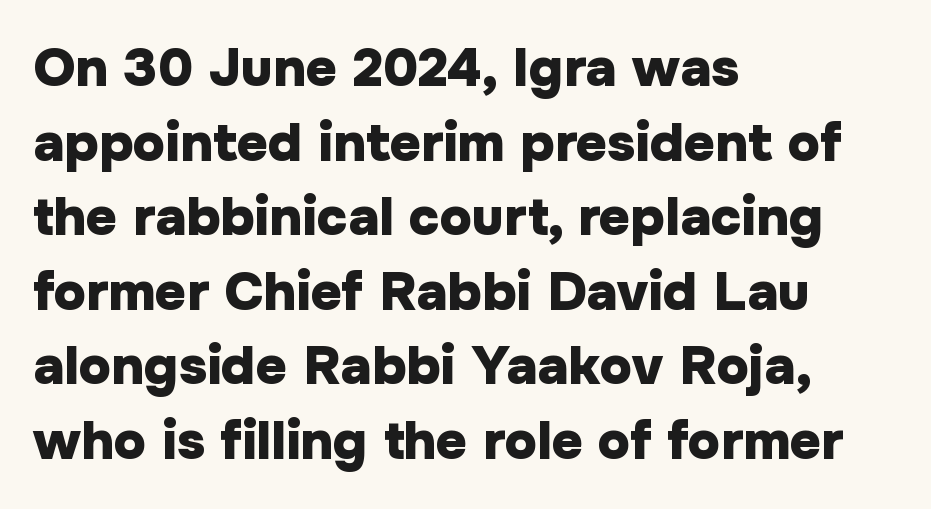
{"serif": "no", "italic": "no", "bold": "yes", "weight": "heavy", "width": "normal", "stroke_contrast": "low", "x_height": "medium", "monospaced": "no", "underline": "no", "align": "left", "line_spacing": "normal", "line_spacing_ratio": 1.38, "letter_spacing": "normal", "letter_spacing_em": 0.0, "glyph_px": 54}
